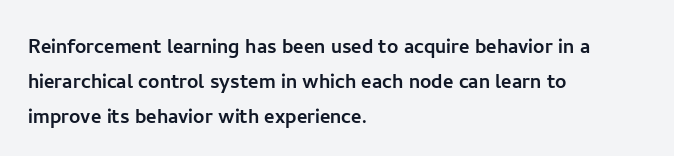
Q: Is the text italic (slanted)? A: No, it is upright.
Q: Is the text underlined? A: No.
Q: How is the paragraph aligned? A: Left-aligned.
Q: Is the spacing between letters normal or unusually wide? A: Normal.
Q: Is the spacing between lines tight, normal or loose? A: Normal.
